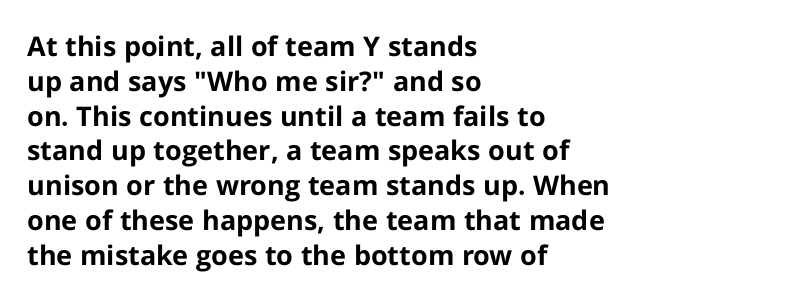
The image shows 27 px bold type, upright; set left-aligned, normal line spacing (1.29x), normal letter spacing, not underlined.
